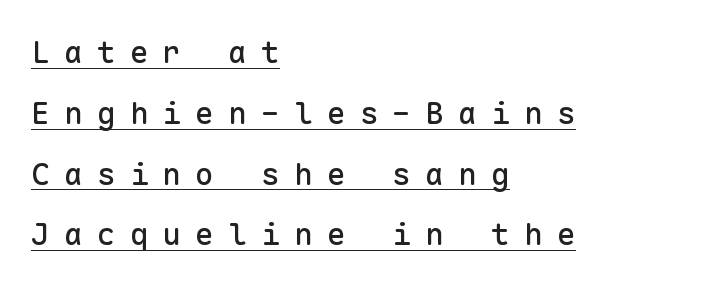
Q: Is the text italic (slanted)? A: No, it is upright.
Q: Is the typeface a serif or a sans-serif typeface? A: Sans-serif.
Q: Is the text underlined? A: Yes.
Q: How is the paragraph aligned? A: Left-aligned.
Q: Is the spacing between letters normal or unusually wide? A: Unusually wide.
Q: Is the spacing between lines tight, normal or loose? A: Loose.
Q: Width (condensed, normal, or wide)? A: Normal.
Q: Stroke contrast? A: Low.
Q: x-height? A: Medium.
Q: Monospaced? A: Yes.
